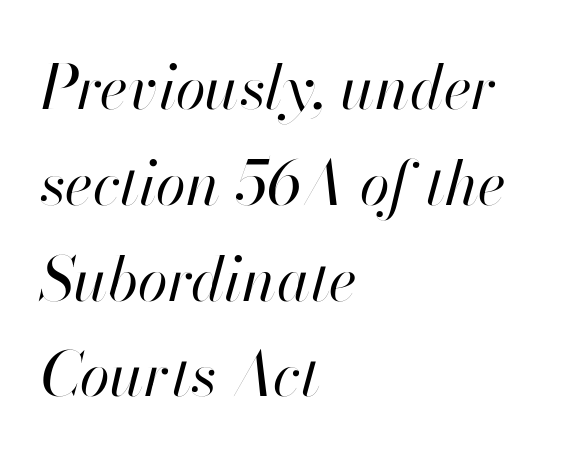
Q: Is the text bold? A: No.
Q: Is the text italic (slanted)? A: Yes, it leans right by about 13 degrees.
Q: Is the text underlined? A: No.
Q: How is the paragraph aligned? A: Left-aligned.
Q: Is the spacing between letters normal or unusually wide? A: Normal.
Q: Is the spacing between lines tight, normal or loose? A: Normal.
Q: Width (condensed, normal, or wide)? A: Normal.
Q: Stroke contrast? A: High.
Q: x-height? A: Small.
Q: Monospaced? A: No.
